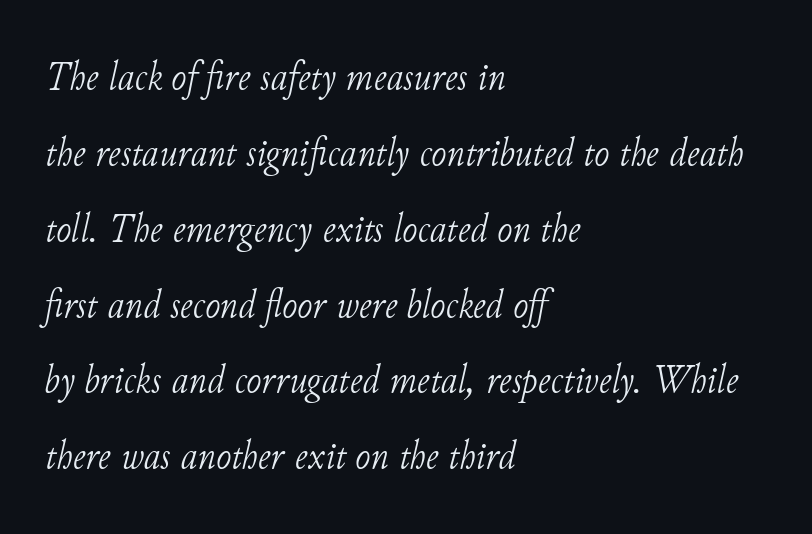
The image shows 41 px light serif type, italic (leaning right); set left-aligned, line spacing 1.85x, normal letter spacing, not underlined; low stroke contrast and a small x-height.
